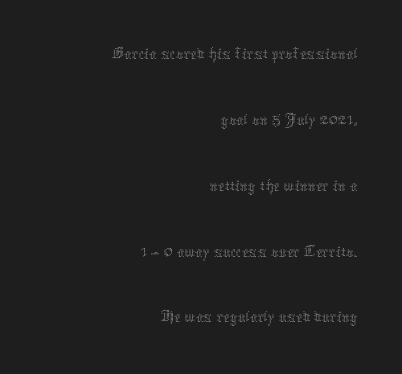
{"italic": "no", "bold": "no", "weight": "thin", "width": "normal", "stroke_contrast": "medium", "x_height": "medium", "monospaced": "no", "underline": "no", "align": "right", "line_spacing_ratio": 1.78, "letter_spacing": "normal", "letter_spacing_em": 0.0, "glyph_px": 37}
